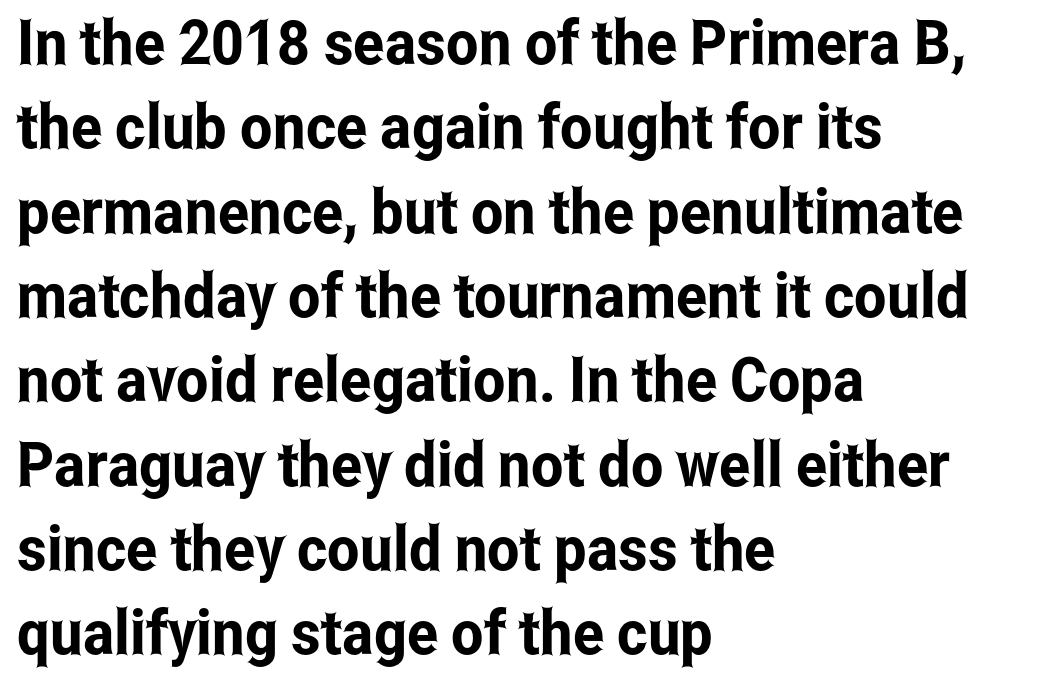
The image shows 62 px condensed sans-serif type, upright; set left-aligned, normal line spacing (1.36x), normal letter spacing, not underlined; low stroke contrast and a medium x-height.
